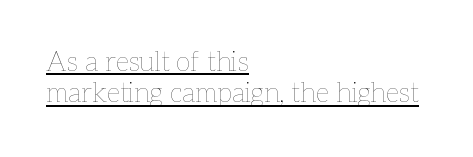
{"italic": "no", "bold": "no", "underline": "yes", "align": "left", "line_spacing_ratio": 1.16, "letter_spacing": "normal", "letter_spacing_em": 0.0, "glyph_px": 27}
